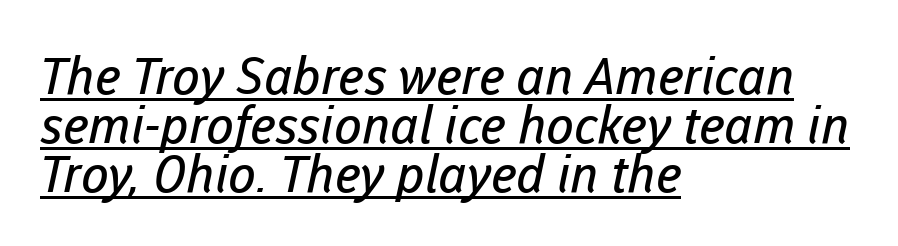
Q: Is the text bold? A: No.
Q: Is the typeface a serif or a sans-serif typeface? A: Sans-serif.
Q: Is the text underlined? A: Yes.
Q: How is the paragraph aligned? A: Left-aligned.
Q: Is the spacing between letters normal or unusually wide? A: Normal.
Q: Is the spacing between lines tight, normal or loose? A: Tight.
Q: Width (condensed, normal, or wide)? A: Normal.
Q: Stroke contrast? A: Low.
Q: x-height? A: Medium.
Q: Monospaced? A: No.
